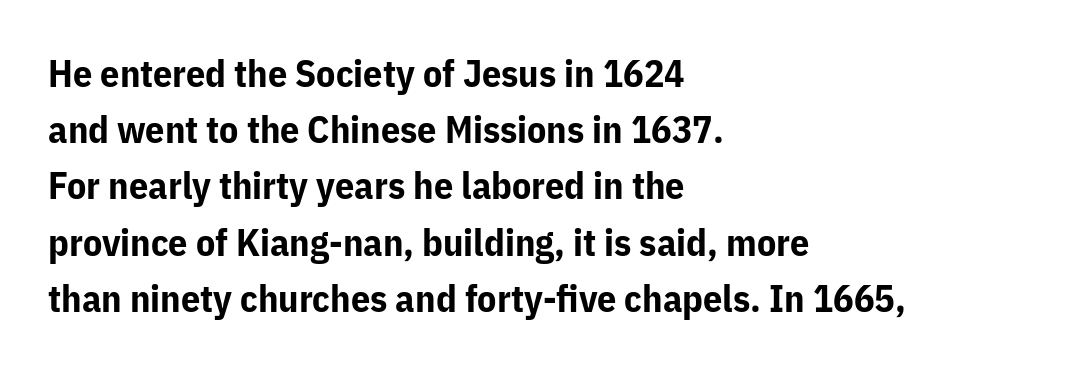
The image shows 38 px bold sans-serif type, upright; set left-aligned, normal line spacing (1.48x), normal letter spacing, not underlined; low stroke contrast and a medium x-height.
